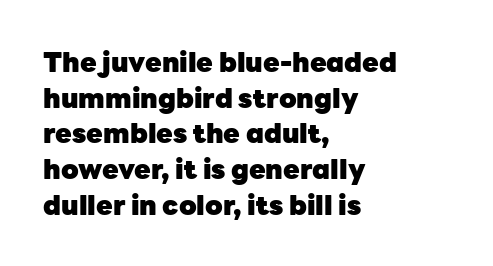
The image shows 27 px bold type, upright; set left-aligned, normal line spacing (1.32x), normal letter spacing, not underlined.
